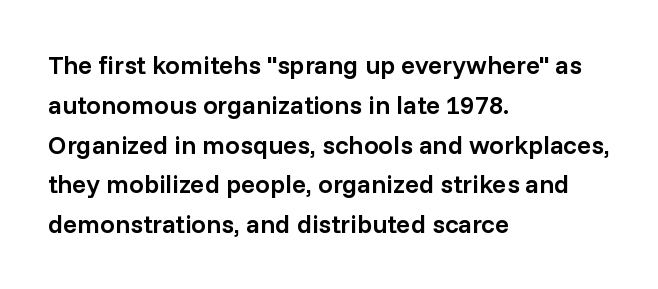
The image shows 26 px text type, upright; set left-aligned, normal line spacing (1.53x), normal letter spacing, not underlined.
